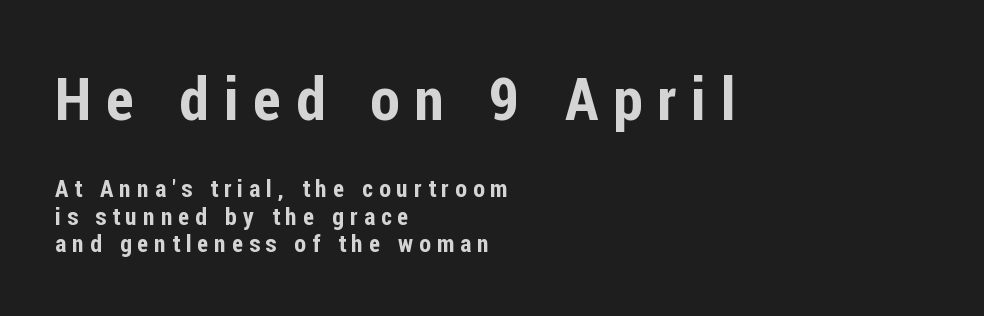
The image shows 60 px condensed sans-serif type, upright; set left-aligned, tight line spacing (1.14x), unusually wide letter spacing (+0.25 em), not underlined; the first (top) block is 2.5x larger; low stroke contrast and a medium x-height.
